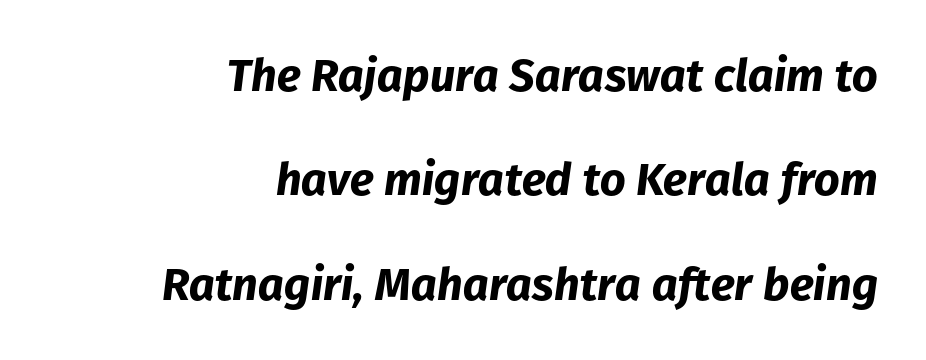
Q: Is the text bold? A: Yes.
Q: Is the text italic (slanted)? A: Yes, it leans right by about 8 degrees.
Q: Is the text underlined? A: No.
Q: How is the paragraph aligned? A: Right-aligned.
Q: Is the spacing between letters normal or unusually wide? A: Normal.
Q: Is the spacing between lines tight, normal or loose? A: Loose.
Q: Width (condensed, normal, or wide)? A: Normal.
Q: Stroke contrast? A: Low.
Q: x-height? A: Medium.
Q: Monospaced? A: No.
